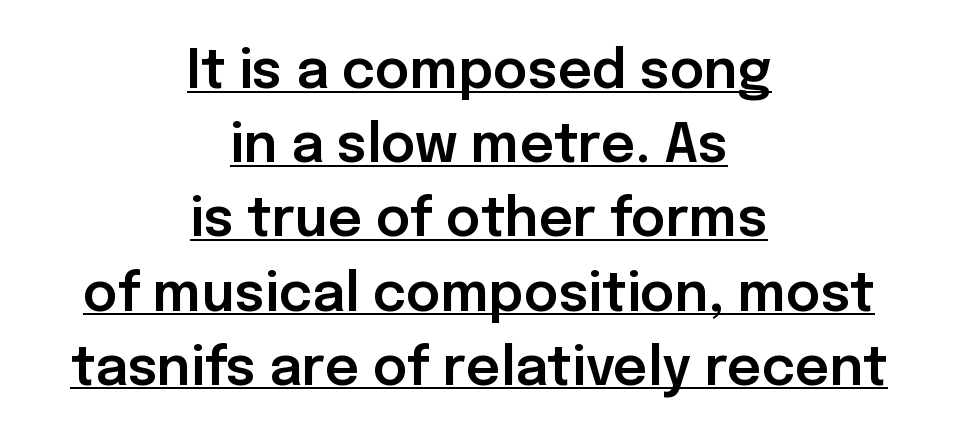
{"serif": "no", "italic": "no", "width": "normal", "stroke_contrast": "low", "x_height": "medium", "monospaced": "no", "underline": "yes", "align": "center", "line_spacing": "normal", "line_spacing_ratio": 1.4, "letter_spacing": "normal", "letter_spacing_em": 0.0, "glyph_px": 53}
